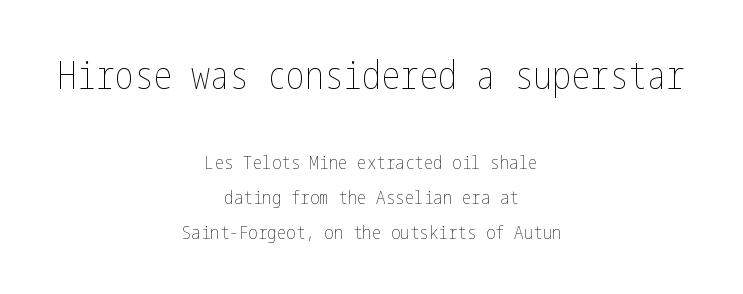
{"italic": "no", "bold": "no", "weight": "thin", "width": "condensed", "stroke_contrast": "low", "x_height": "medium", "underline": "no", "align": "center", "line_spacing_ratio": 1.84, "letter_spacing": "normal", "letter_spacing_em": 0.0, "larger_block": "first", "size_ratio": 2.0, "glyph_px": 38}
